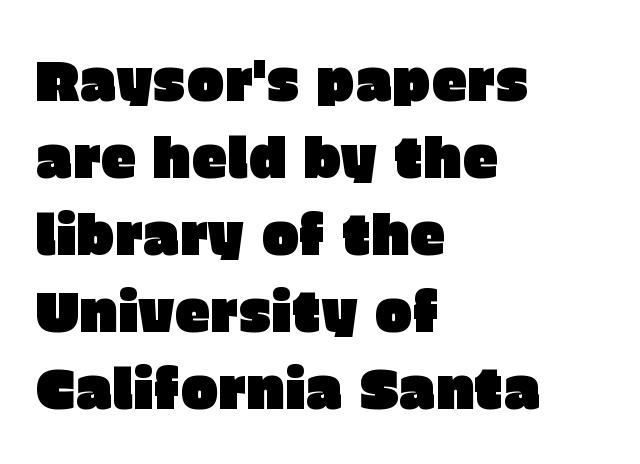
The image shows 57 px sans-serif type, upright; set left-aligned, normal line spacing (1.35x), normal letter spacing, not underlined; low stroke contrast and a large x-height.
